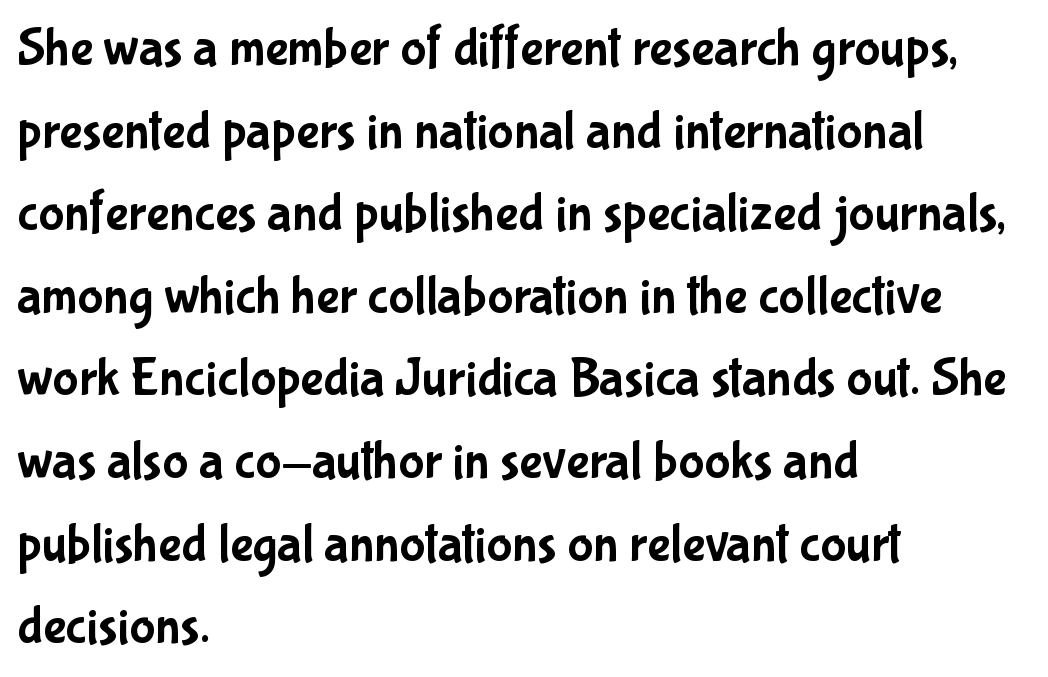
The lines are quadded left. Type without underlining. Are there feet on the stems? There aren't — it's a sans. Caption: standard tracking, unaltered. A typesetter would call this proportional, since set widths differ per character.
